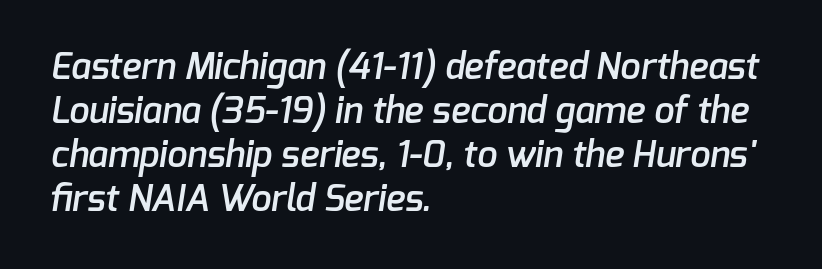
The image shows 36 px semibold sans-serif type; set left-aligned, line spacing 1.22x, normal letter spacing, not underlined; low stroke contrast and a medium x-height.
